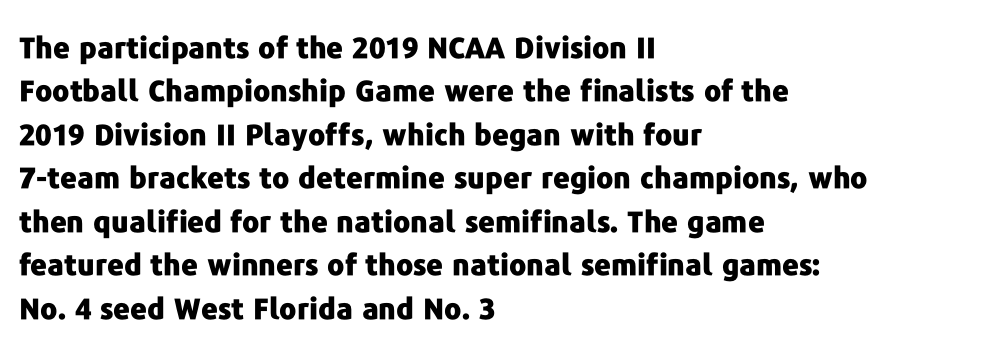
{"serif": "no", "italic": "no", "bold": "yes", "weight": "heavy", "width": "normal", "stroke_contrast": "low", "x_height": "medium", "monospaced": "no", "underline": "no", "align": "left", "line_spacing": "normal", "line_spacing_ratio": 1.5, "letter_spacing": "normal", "letter_spacing_em": 0.0, "glyph_px": 29}
